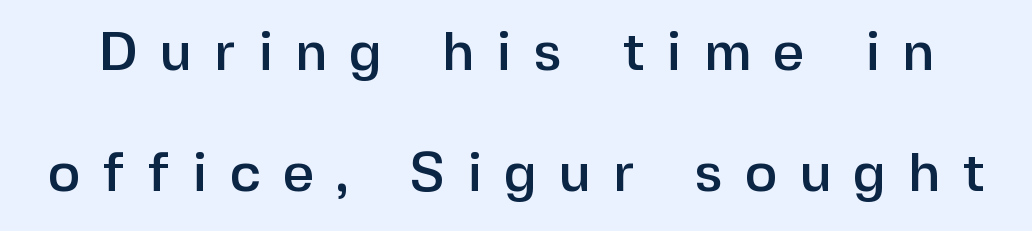
{"serif": "no", "italic": "no", "width": "normal", "stroke_contrast": "low", "x_height": "medium", "monospaced": "no", "underline": "no", "line_spacing": "loose", "line_spacing_ratio": 2.2, "letter_spacing": "wide", "letter_spacing_em": 0.4, "glyph_px": 55}
